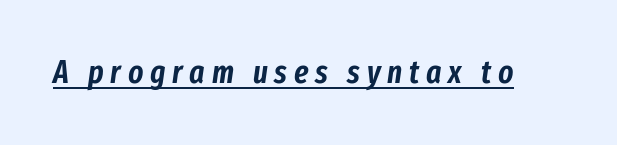
Q: Is the text italic (slanted)? A: Yes, it leans right by about 8 degrees.
Q: Is the text underlined? A: Yes.
Q: Is the spacing between letters normal or unusually wide? A: Unusually wide.
Q: Width (condensed, normal, or wide)? A: Condensed.
Q: Stroke contrast? A: Low.
Q: x-height? A: Medium.
Q: Monospaced? A: No.
